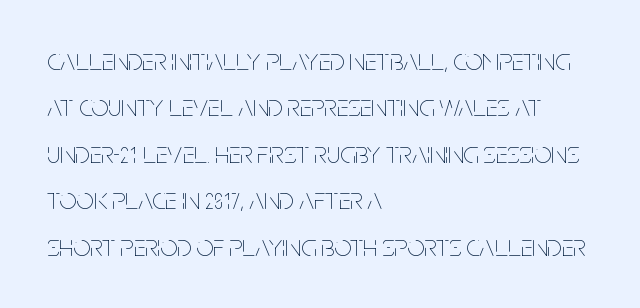
The image shows 30 px thin, condensed type, upright; set left-aligned, normal line spacing (1.55x), normal letter spacing, not underlined; low stroke contrast and a large x-height.
